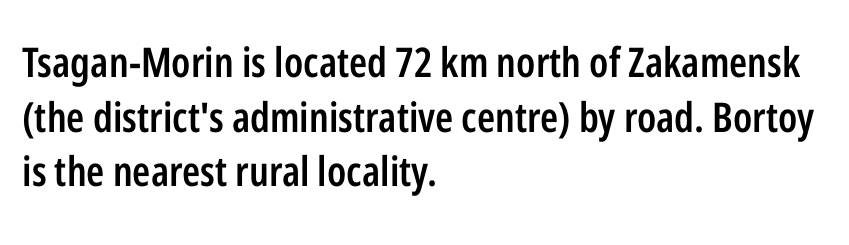
The face used here is rendered with its standard letterfit. The string is rendered with underlining switched off. The lines sit at an ordinary, default distance from one another. Note the varied advance widths — an 'i' is clearly narrower than an 'm'. Italic? Not at all — the glyphs are vertical. The designer went with a sans here, leaving each stem footless.
